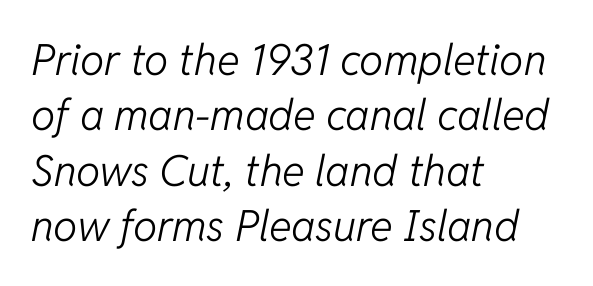
{"italic": "yes", "lean": "right", "slant_degrees": 11, "bold": "no", "weight": "light", "width": "normal", "stroke_contrast": "low", "x_height": "medium", "monospaced": "no", "underline": "no", "align": "left", "line_spacing": "normal", "line_spacing_ratio": 1.29, "letter_spacing": "normal", "letter_spacing_em": 0.0, "glyph_px": 43}
